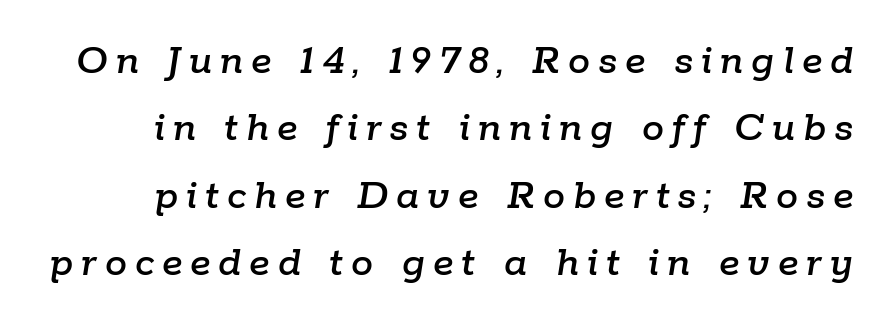
A typesetter would call this proportional, since set widths differ per character. The foot of each line stays bare and open. Rendered with sloped, italic letterforms. The rows are spaced the way most documents space them.
